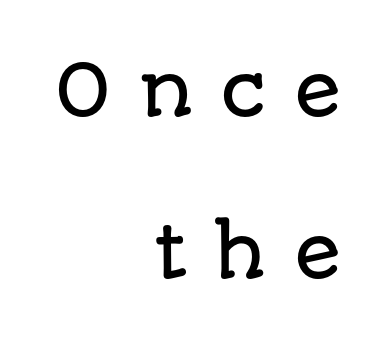
The image shows 70 px sans-serif type, upright; set right-aligned, loose line spacing (2.32x), unusually wide letter spacing (+0.38 em), not underlined; low stroke contrast and a large x-height.
